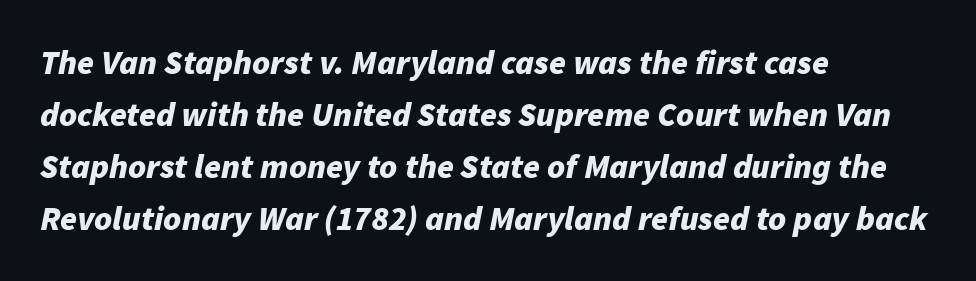
Observe the lean: these are italic letterforms. Words float on clear page, feet unadorned. This is heavy type, rendered in bold. The letters advance in unequal steps, a hallmark of proportional type.
